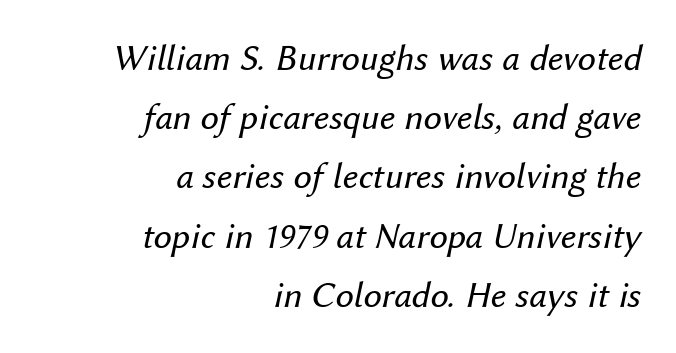
Rows of type keep a routine distance in the vertical direction. Slant detected: the letters are inclined. Weight: not bold — regular or lighter. Does the copy run flush right? Yes — the right margin is perfectly even. No extra tracking has been applied to these lines.
